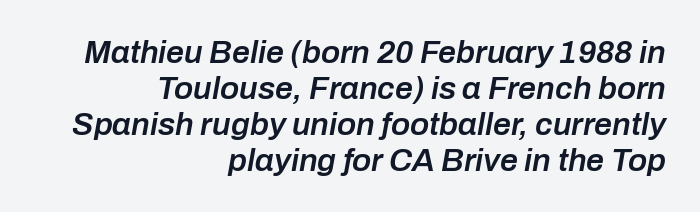
{"italic": "yes", "lean": "right", "slant_degrees": 10, "bold": "semi", "weight": "semibold", "width": "normal", "stroke_contrast": "low", "x_height": "medium", "monospaced": "no", "underline": "no", "align": "right", "line_spacing": "tight", "line_spacing_ratio": 1.12, "letter_spacing": "normal", "letter_spacing_em": 0.0, "glyph_px": 32}
